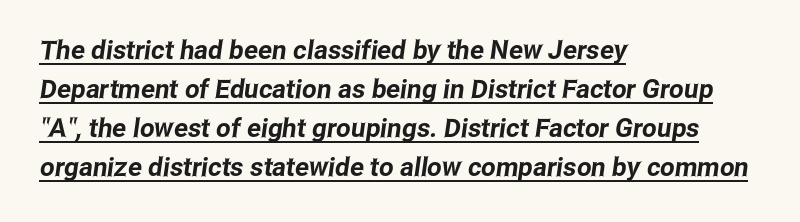
Default kerning and tracking; the words read as compact shapes. If you drew a ruler down the left edge, every line would touch it. Students, observe: this is what conventionally led text looks like. A typographer would call this underscored text.
